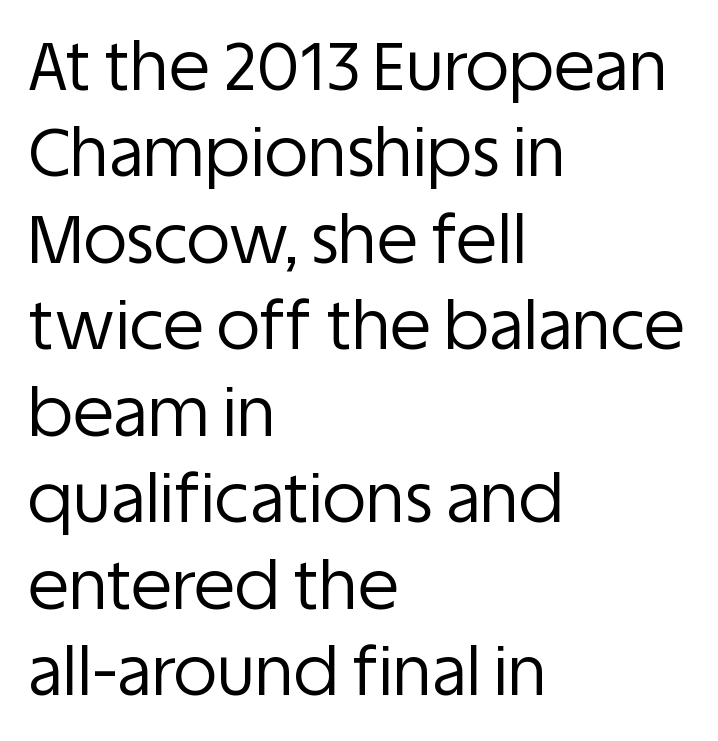
The image shows 67 px regular-weight sans-serif type, upright; set left-aligned, normal line spacing (1.29x), normal letter spacing, not underlined; low stroke contrast and a large x-height.
